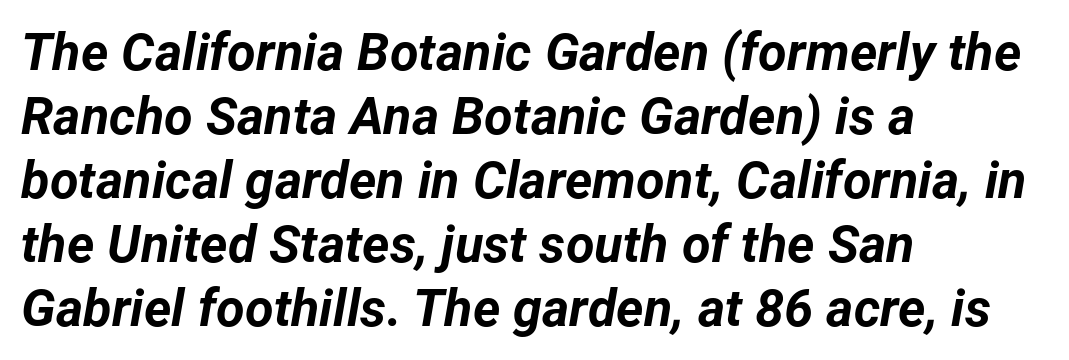
Default kerning and tracking; the words read as compact shapes. The face used here is proportionally spaced, like ordinary book or web type. On the weight axis this lands at bold, roughly 700. Compared with a centered layout, this one pins lines to the left instead.
